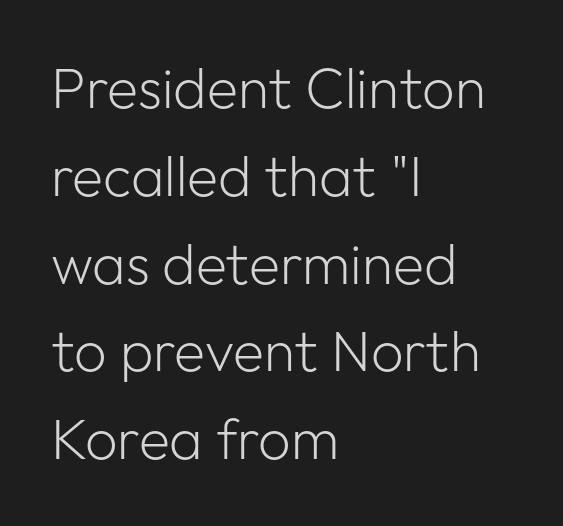
Q: Is the text bold? A: No.
Q: Is the text italic (slanted)? A: No, it is upright.
Q: Is the typeface a serif or a sans-serif typeface? A: Sans-serif.
Q: Is the text underlined? A: No.
Q: How is the paragraph aligned? A: Left-aligned.
Q: Is the spacing between letters normal or unusually wide? A: Normal.
Q: Is the spacing between lines tight, normal or loose? A: Normal.
Q: Width (condensed, normal, or wide)? A: Normal.
Q: Stroke contrast? A: Low.
Q: x-height? A: Medium.
Q: Monospaced? A: No.
